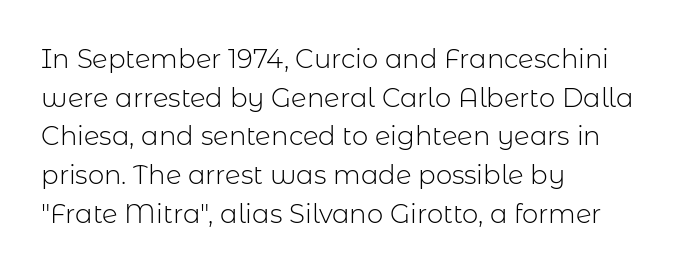
Posture: vertical. The weight tops out at a normal text grade. Words appear dense and cohesive because spacing is normal. If you drew a ruler down the left edge, every line would touch it. Line spacing here is normal. Underline: absent.
